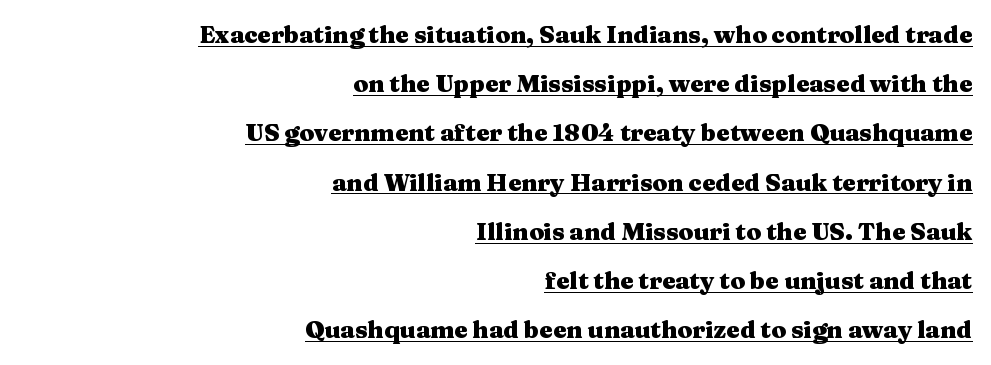
The image shows 24 px bold type, upright; set right-aligned, loose line spacing (2.05x), normal letter spacing, underlined.
